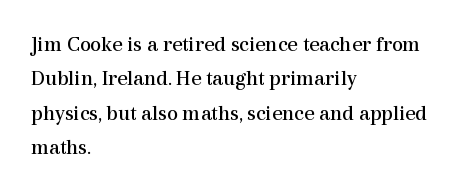
{"italic": "no", "bold": "no", "underline": "no", "align": "left", "line_spacing": "normal", "line_spacing_ratio": 1.56, "letter_spacing": "normal", "letter_spacing_em": 0.0, "glyph_px": 22}
